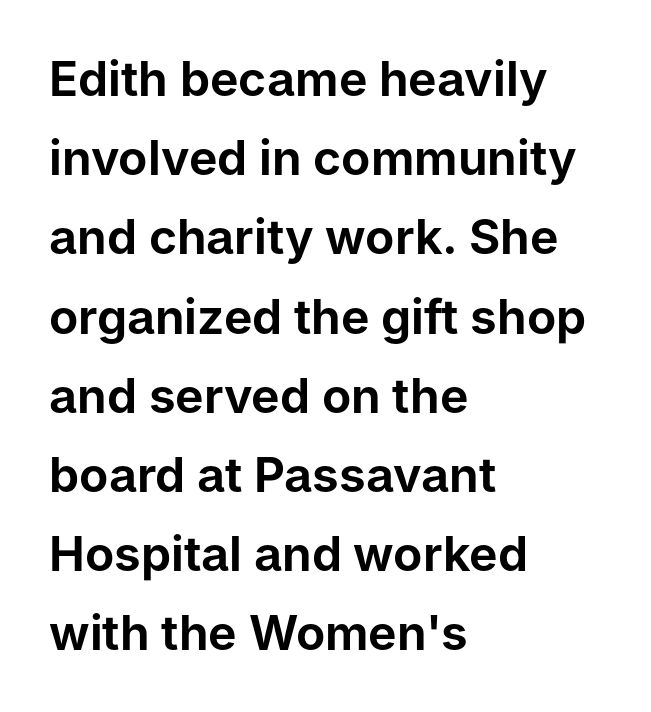
Q: Is the text italic (slanted)? A: No, it is upright.
Q: Is the typeface a serif or a sans-serif typeface? A: Sans-serif.
Q: Is the text underlined? A: No.
Q: How is the paragraph aligned? A: Left-aligned.
Q: Is the spacing between letters normal or unusually wide? A: Normal.
Q: Is the spacing between lines tight, normal or loose? A: Normal.
Q: Width (condensed, normal, or wide)? A: Normal.
Q: Stroke contrast? A: Low.
Q: x-height? A: Medium.
Q: Monospaced? A: No.
